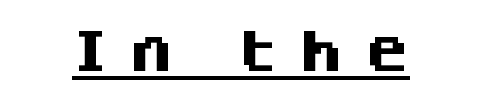
{"serif": "no", "italic": "no", "bold": "yes", "weight": "heavy", "width": "normal", "stroke_contrast": "medium", "x_height": "large", "monospaced": "no", "underline": "yes", "letter_spacing": "wide", "letter_spacing_em": 0.47, "glyph_px": 45}
